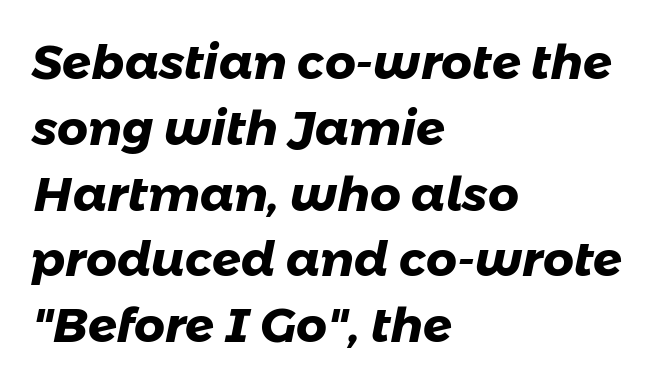
{"serif": "no", "bold": "yes", "weight": "heavy", "width": "normal", "stroke_contrast": "low", "x_height": "medium", "monospaced": "no", "underline": "no", "align": "left", "line_spacing": "normal", "line_spacing_ratio": 1.37, "letter_spacing": "normal", "letter_spacing_em": 0.0, "glyph_px": 48}
